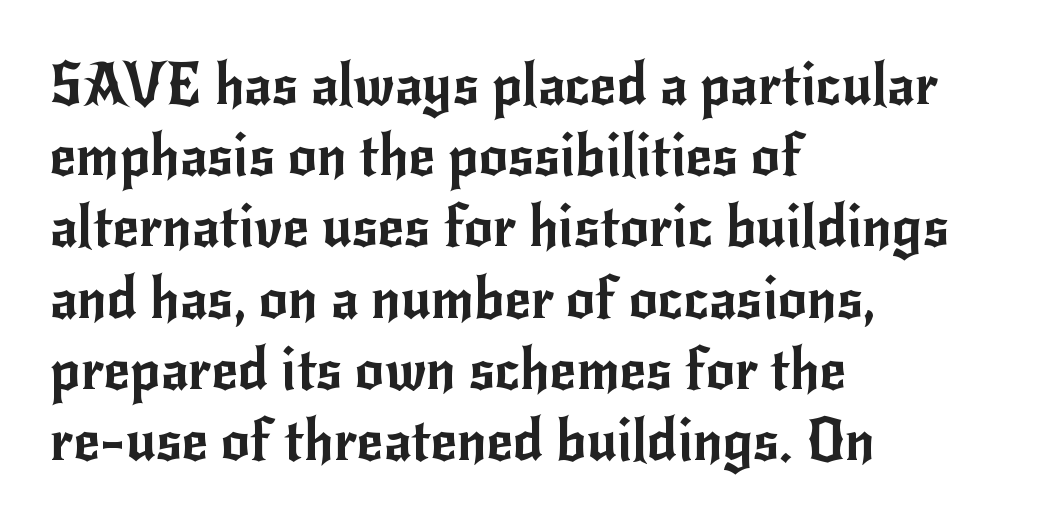
The image shows 57 px sans-serif type, upright; set left-aligned, normal line spacing (1.25x), normal letter spacing, not underlined; low stroke contrast and a small x-height.
